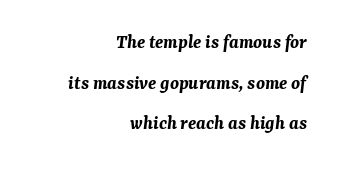
The image shows 20 px bold type, italic (leaning right); set right-aligned, loose line spacing (2.03x), normal letter spacing, not underlined.
